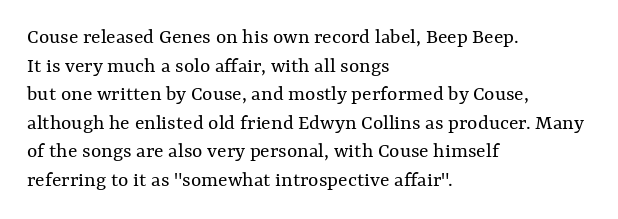
Q: Is the text bold? A: No.
Q: Is the text italic (slanted)? A: No, it is upright.
Q: Is the text underlined? A: No.
Q: How is the paragraph aligned? A: Left-aligned.
Q: Is the spacing between letters normal or unusually wide? A: Normal.
Q: Is the spacing between lines tight, normal or loose? A: Normal.
